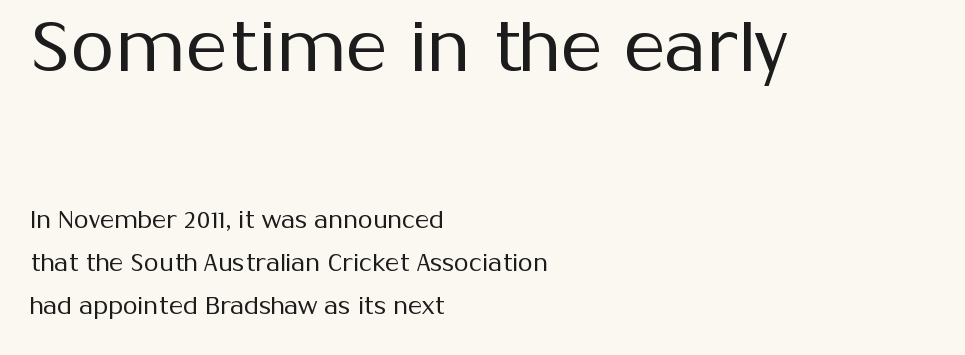
{"serif": "no", "italic": "no", "bold": "no", "weight": "regular", "width": "normal", "stroke_contrast": "medium", "x_height": "medium", "monospaced": "no", "underline": "no", "align": "left", "line_spacing_ratio": 1.79, "letter_spacing": "normal", "letter_spacing_em": 0.0, "larger_block": "first", "size_ratio": 2.96, "glyph_px": 71}
